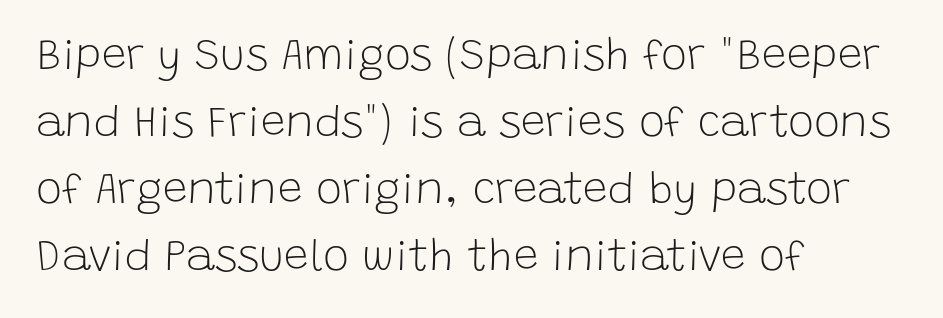
The image shows 44 px light sans-serif type, upright; set left-aligned, normal line spacing (1.52x), normal letter spacing, not underlined; low stroke contrast and a large x-height.
